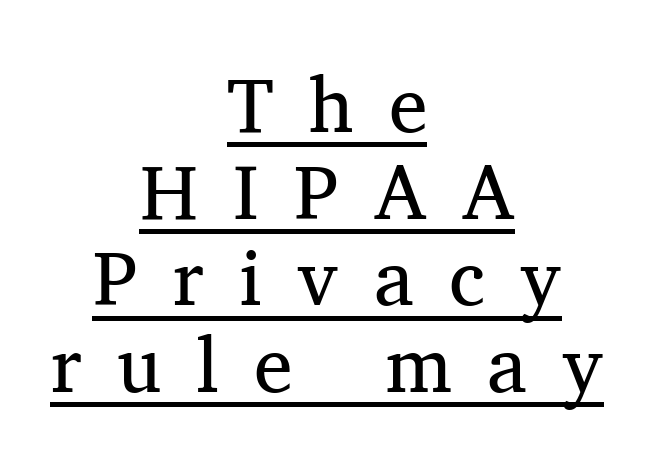
This sample trades vertical openness for compactness between lines. Notice how the stems are strictly vertical — no italics here. Has an underline been added? It has. The rendering positions every line midway between the sides. The characters are drawn with everyday or finer stroke widths.
